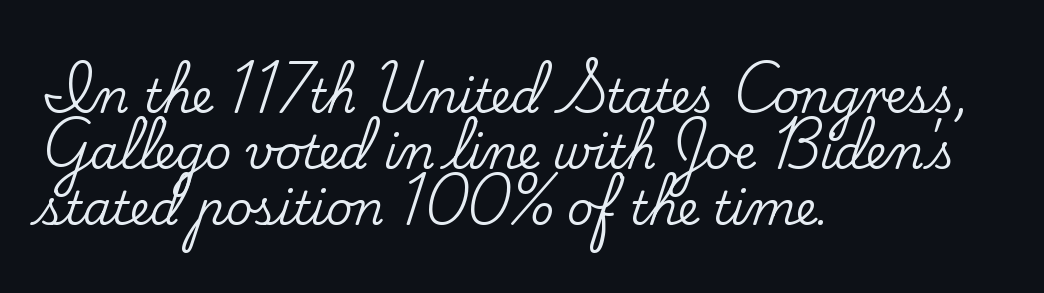
Here the designer chose a conventional face with non-uniform glyph widths. This sample is left-justified, so line endings fall wherever the words run out. Each word holds together tightly as a unit, with standard inter-letter gaps.
